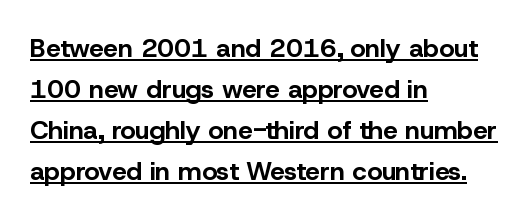
{"italic": "no", "bold": "yes", "underline": "yes", "align": "left", "line_spacing": "normal", "line_spacing_ratio": 1.58, "letter_spacing": "normal", "letter_spacing_em": 0.0, "glyph_px": 26}
